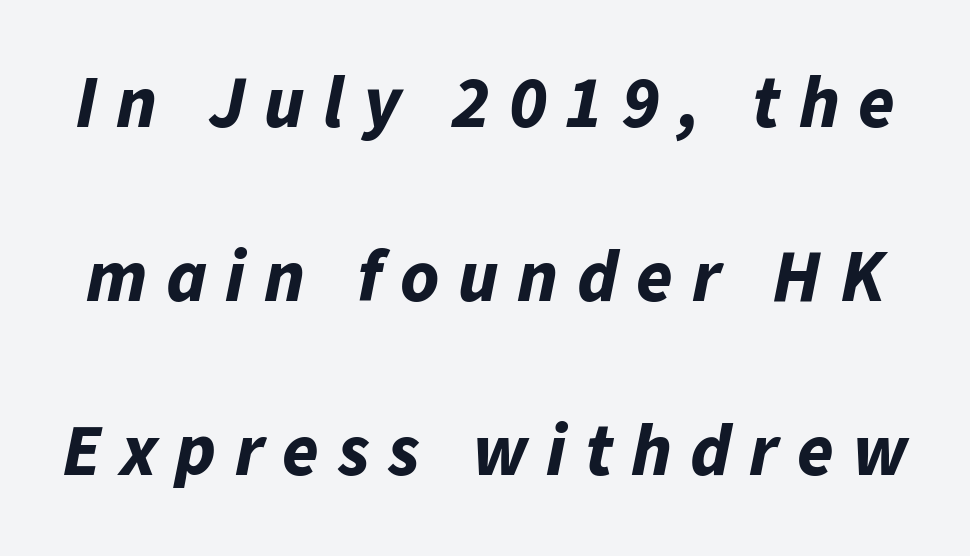
Q: Is the text bold? A: Yes.
Q: Is the text italic (slanted)? A: Yes, it leans right by about 11 degrees.
Q: Is the text underlined? A: No.
Q: Is the spacing between letters normal or unusually wide? A: Unusually wide.
Q: Is the spacing between lines tight, normal or loose? A: Loose.
Q: Width (condensed, normal, or wide)? A: Normal.
Q: Stroke contrast? A: Low.
Q: x-height? A: Medium.
Q: Monospaced? A: No.
